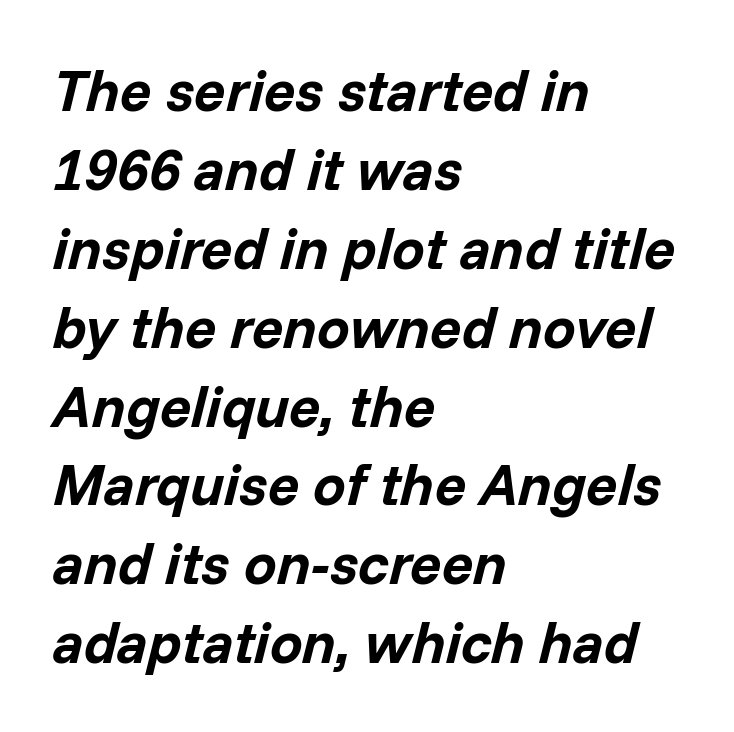
In terms of posture, this sample is oblique. The rendering uses natural spacing where letterforms have individual widths. A classic flush-left, rag-right setting is used for this passage. These words are printed bold, with thick strokes throughout.
